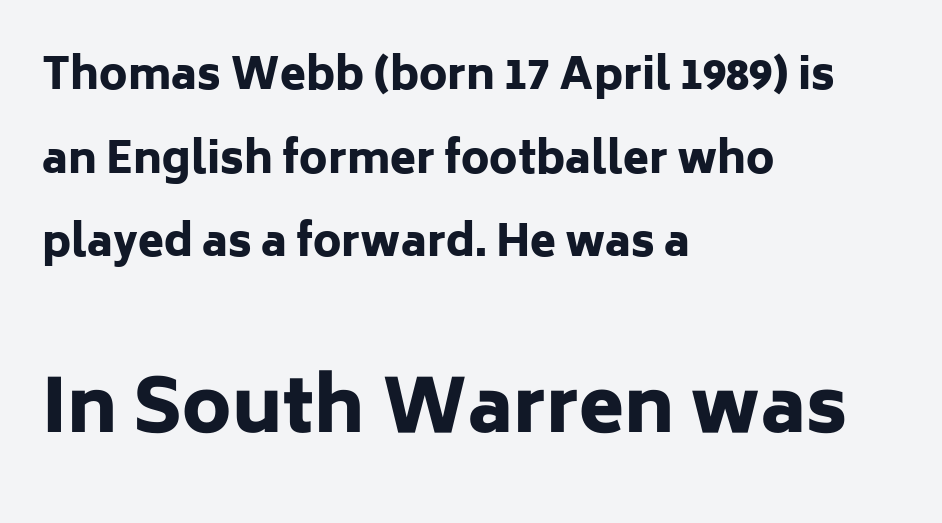
Q: Is the text bold? A: Yes.
Q: Is the text italic (slanted)? A: No, it is upright.
Q: Is the typeface a serif or a sans-serif typeface? A: Sans-serif.
Q: Is the text underlined? A: No.
Q: How is the paragraph aligned? A: Left-aligned.
Q: Is the spacing between letters normal or unusually wide? A: Normal.
Q: Is the spacing between lines tight, normal or loose? A: Loose.
Q: Which block of text is set in a larger size, the first (top) or the second (bottom)? A: The second (bottom) one.
Q: Width (condensed, normal, or wide)? A: Normal.
Q: Stroke contrast? A: Low.
Q: x-height? A: Medium.
Q: Monospaced? A: No.
